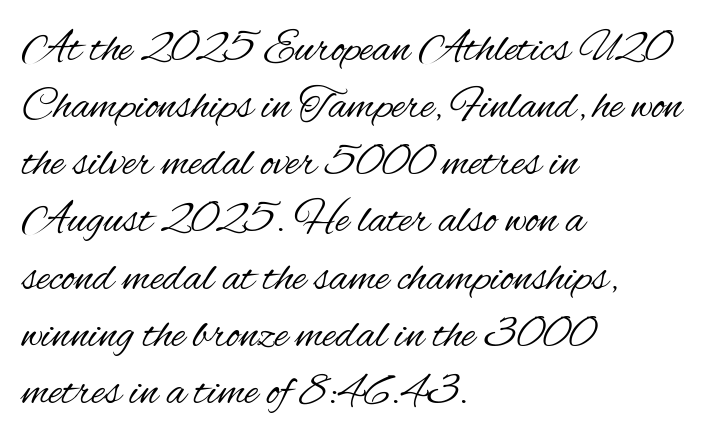
{"serif": "no", "bold": "no", "weight": "regular", "width": "condensed", "stroke_contrast": "medium", "x_height": "small", "monospaced": "no", "underline": "no", "align": "left", "line_spacing": "normal", "line_spacing_ratio": 1.27, "letter_spacing": "normal", "letter_spacing_em": 0.0, "glyph_px": 45}
